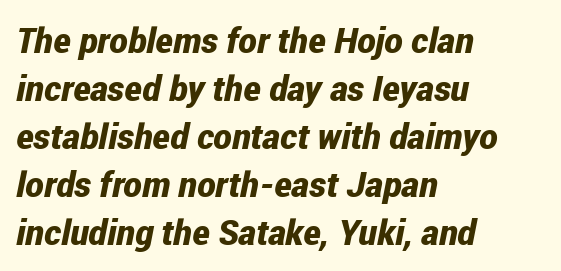
Q: Is the text bold? A: Yes.
Q: Is the text italic (slanted)? A: Yes, it leans right by about 12 degrees.
Q: Is the text underlined? A: No.
Q: How is the paragraph aligned? A: Left-aligned.
Q: Is the spacing between letters normal or unusually wide? A: Normal.
Q: Is the spacing between lines tight, normal or loose? A: Normal.
Q: Width (condensed, normal, or wide)? A: Condensed.
Q: Stroke contrast? A: Low.
Q: x-height? A: Medium.
Q: Monospaced? A: No.
